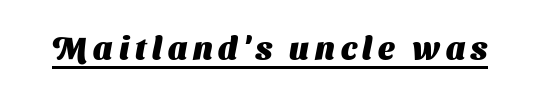
A typographer would call this underscored text. Each letter keeps its own natural width here, so spacing adapts to shape. I'd call this a sans setting — the letters go barefoot. These lines carry a lot of weight — the face is fully bold.
